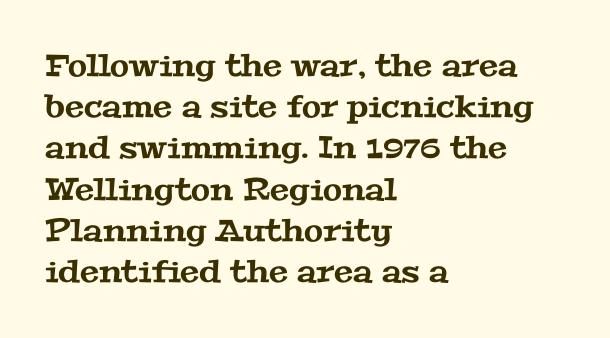
Classification — serif. The paragraph shown leans on its left margin. Here the designer chose a conventional face with non-uniform glyph widths. Spacing between characters is what you'd get straight out of the box. Check under the words: just untouched page.
